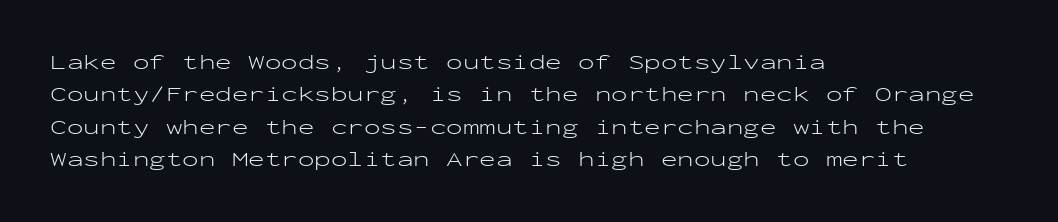
Q: Is the text bold? A: No.
Q: Is the text italic (slanted)? A: No, it is upright.
Q: Is the text underlined? A: No.
Q: How is the paragraph aligned? A: Left-aligned.
Q: Is the spacing between letters normal or unusually wide? A: Normal.
Q: Is the spacing between lines tight, normal or loose? A: Normal.
